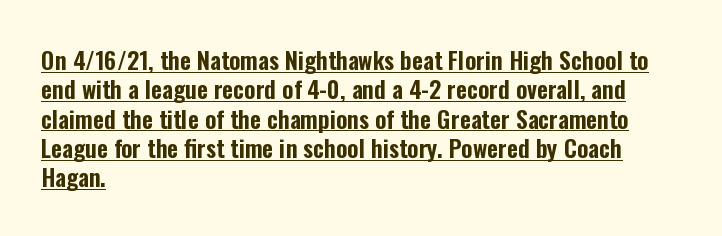
{"italic": "no", "underline": "yes", "align": "left", "line_spacing_ratio": 1.22, "letter_spacing": "normal", "letter_spacing_em": 0.0, "glyph_px": 24}
